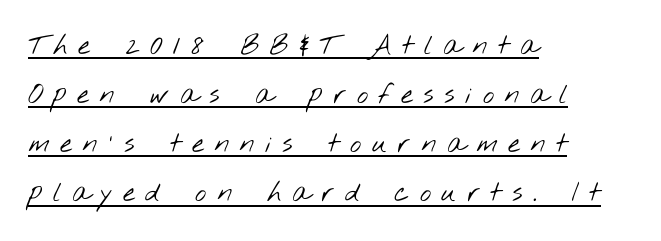
Q: Is the text bold? A: No.
Q: Is the text underlined? A: Yes.
Q: How is the paragraph aligned? A: Left-aligned.
Q: Is the spacing between letters normal or unusually wide? A: Unusually wide.
